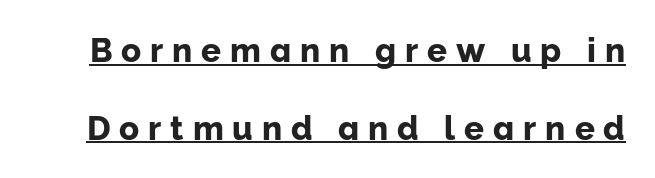
The image shows 33 px sans-serif type, upright; set loose line spacing (2.35x), unusually wide letter spacing (+0.27 em), underlined; low stroke contrast and a medium x-height.
